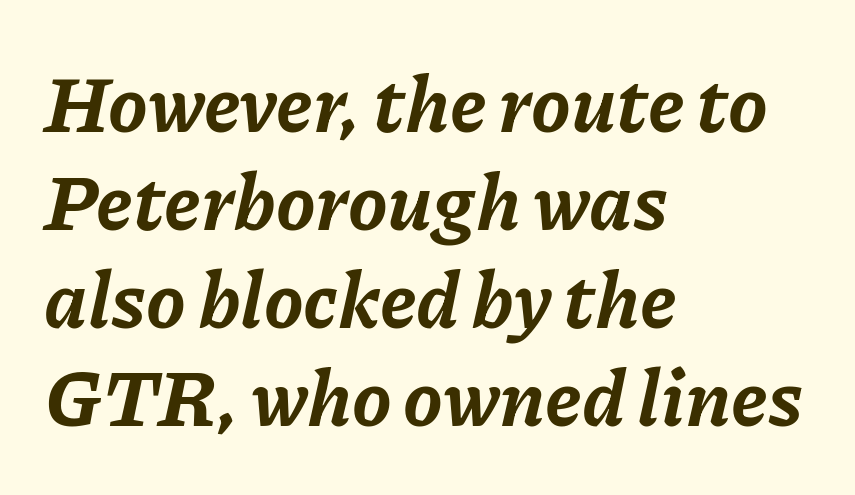
The image shows 79 px bold type, italic (leaning right); set left-aligned, line spacing 1.24x, normal letter spacing, not underlined; low stroke contrast and a medium x-height.
